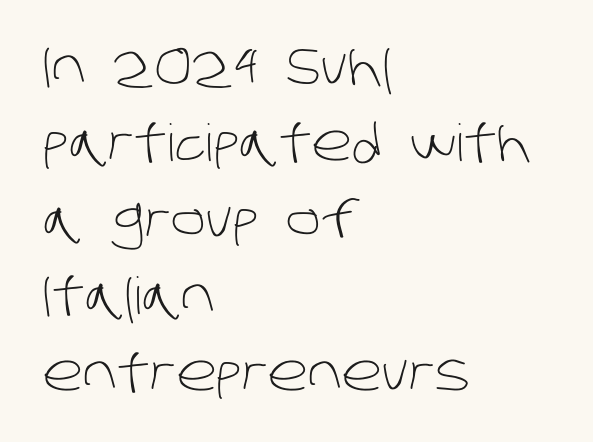
{"serif": "no", "bold": "no", "weight": "light", "width": "normal", "stroke_contrast": "low", "x_height": "large", "monospaced": "no", "underline": "no", "align": "left", "line_spacing": "normal", "line_spacing_ratio": 1.5, "letter_spacing": "normal", "letter_spacing_em": 0.0, "glyph_px": 51}
